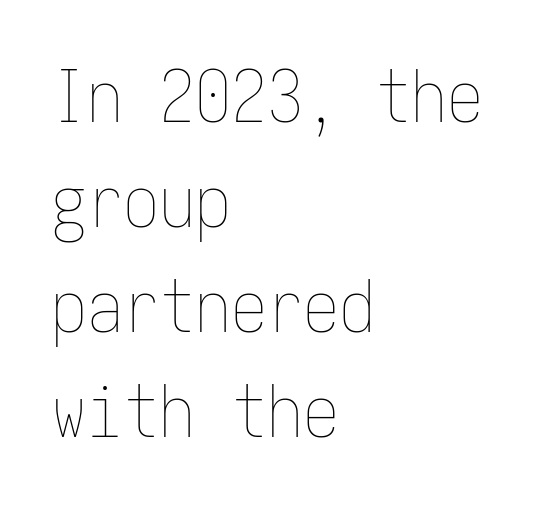
{"italic": "no", "bold": "no", "weight": "thin", "width": "condensed", "stroke_contrast": "low", "x_height": "medium", "underline": "no", "align": "left", "line_spacing": "normal", "line_spacing_ratio": 1.46, "letter_spacing": "normal", "letter_spacing_em": 0.0, "glyph_px": 72}
